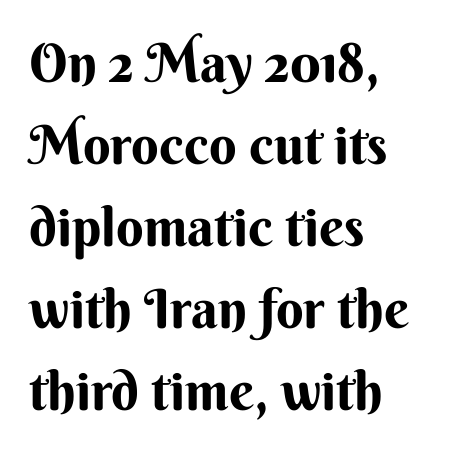
The image shows 54 px sans-serif type, upright; set left-aligned, normal line spacing (1.52x), normal letter spacing, not underlined; medium stroke contrast and a small x-height.
